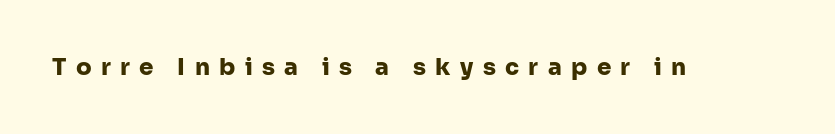
Q: Is the text bold? A: Yes.
Q: Is the text italic (slanted)? A: No, it is upright.
Q: Is the text underlined? A: No.
Q: Is the spacing between letters normal or unusually wide? A: Unusually wide.
